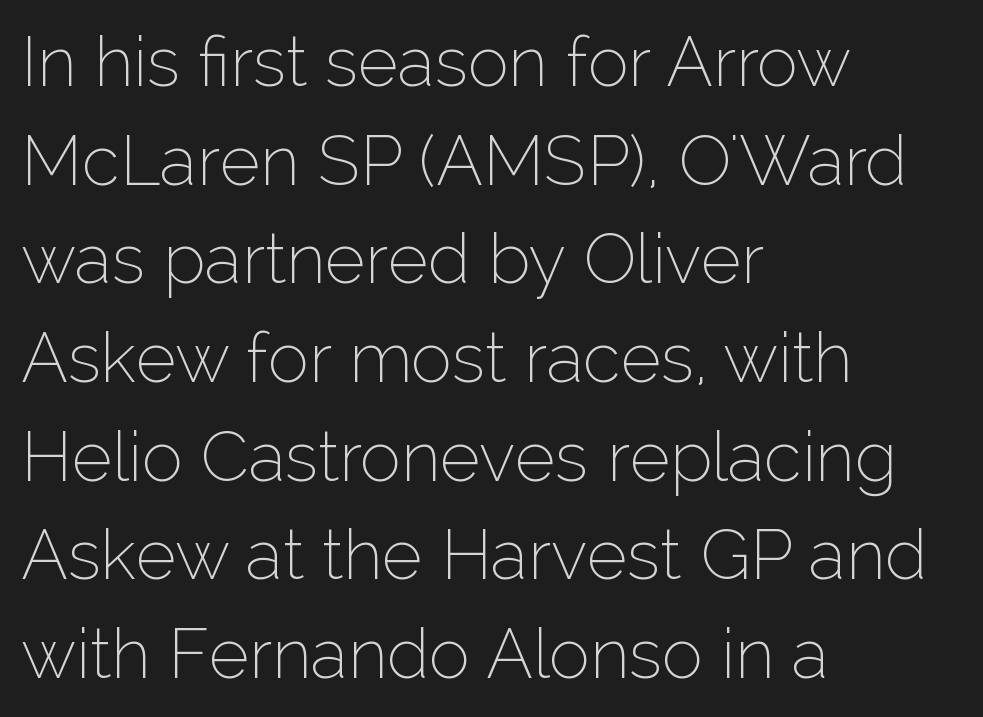
{"serif": "no", "italic": "no", "bold": "no", "weight": "thin", "width": "normal", "stroke_contrast": "low", "x_height": "medium", "monospaced": "no", "underline": "no", "align": "left", "line_spacing": "normal", "line_spacing_ratio": 1.43, "letter_spacing": "normal", "letter_spacing_em": 0.0, "glyph_px": 69}
